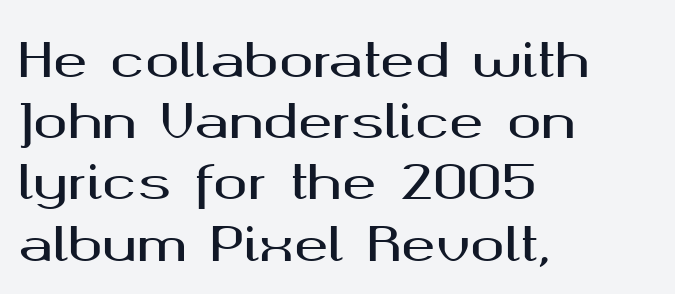
Compared with a centered layout, this one pins lines to the left instead. How are the letters spaced? Ordinarily, with no added tracking. This sample uses a sans-serif face. Designer's note — italics off, roman on.
